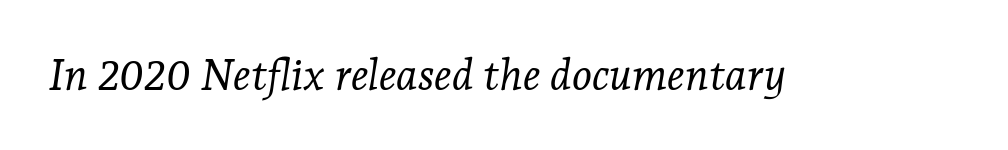
Q: Is the text bold? A: No.
Q: Is the text italic (slanted)? A: Yes, it leans right by about 7 degrees.
Q: Is the typeface a serif or a sans-serif typeface? A: Serif.
Q: Is the text underlined? A: No.
Q: Is the spacing between letters normal or unusually wide? A: Normal.
Q: Width (condensed, normal, or wide)? A: Normal.
Q: Stroke contrast? A: Low.
Q: x-height? A: Medium.
Q: Monospaced? A: No.
